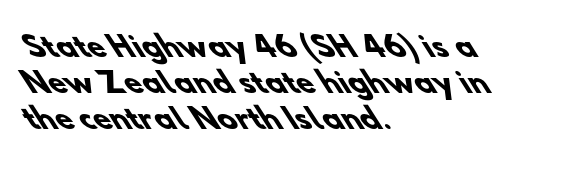
{"serif": "no", "bold": "yes", "weight": "heavy", "width": "normal", "stroke_contrast": "low", "x_height": "small", "monospaced": "no", "underline": "no", "align": "left", "line_spacing": "normal", "line_spacing_ratio": 1.28, "letter_spacing": "normal", "letter_spacing_em": 0.0, "glyph_px": 28}
